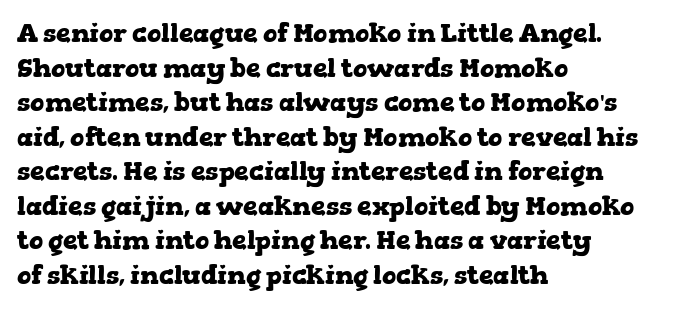
Do the letters lean? They stand straight. Standard letterfit; no display-style spreading of the glyphs. The strip under each line holds only bare page. The rendering anchors every line to the left-hand side. The glyphs have the mass of a bold cut. Quick note: interline space is typical.
